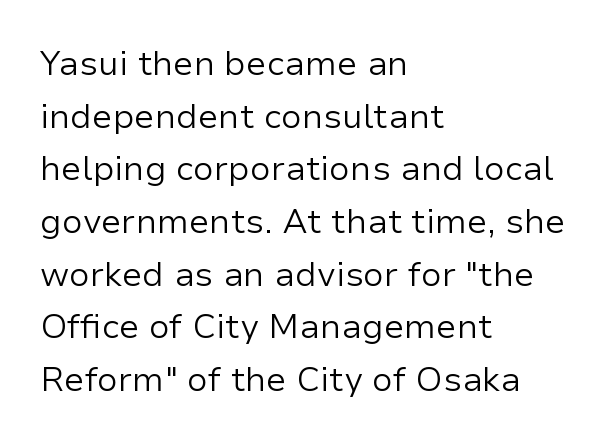
The image shows 34 px regular-weight sans-serif type, upright; set left-aligned, normal line spacing (1.55x), normal letter spacing, not underlined; low stroke contrast and a medium x-height.
